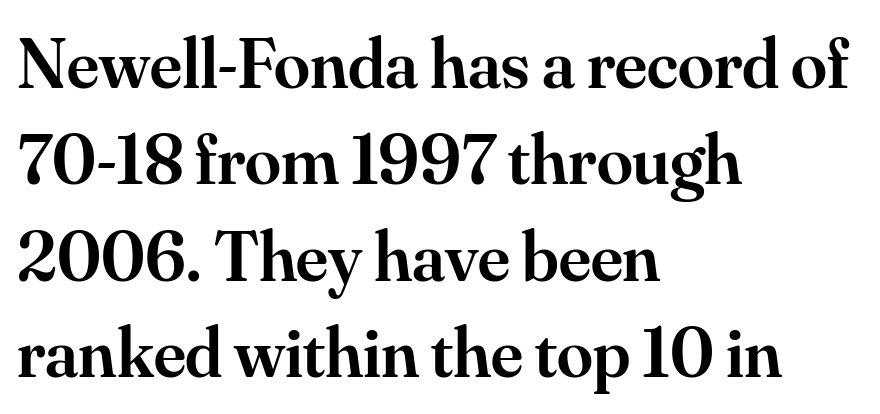
The image shows 72 px semibold serif type, upright; set left-aligned, normal line spacing (1.34x), normal letter spacing, not underlined; medium stroke contrast and a small x-height.
